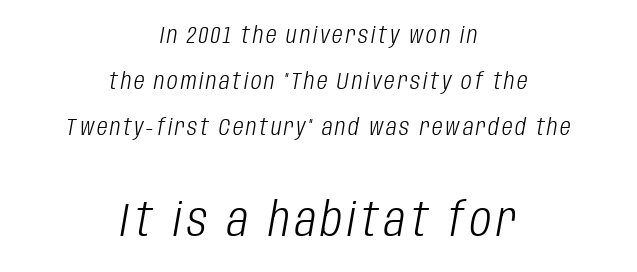
Q: Is the text bold? A: No.
Q: Is the text italic (slanted)? A: Yes, it leans right by about 10 degrees.
Q: Is the text underlined? A: No.
Q: How is the paragraph aligned? A: Centered.
Q: Is the spacing between lines tight, normal or loose? A: Loose.
Q: Which block of text is set in a larger size, the first (top) or the second (bottom)? A: The second (bottom) one.
Q: Width (condensed, normal, or wide)? A: Condensed.
Q: Stroke contrast? A: Low.
Q: x-height? A: Large.
Q: Monospaced? A: No.
